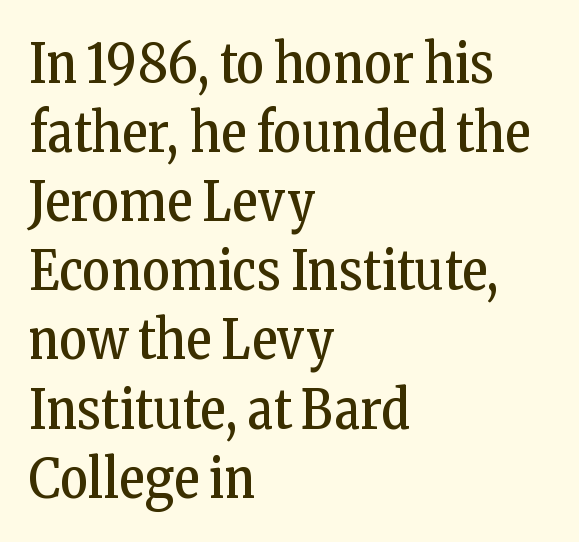
The image shows 54 px regular-weight, condensed serif type, upright; set left-aligned, normal line spacing (1.28x), normal letter spacing, not underlined; low stroke contrast and a medium x-height.
